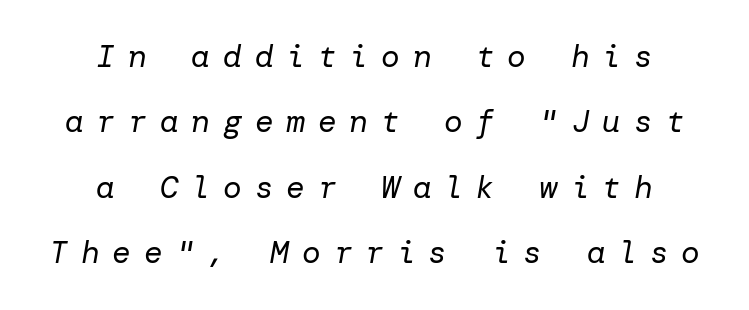
This rendering widens character spacing well past its baseline value. The space directly below the letters is spotless. Rendered with sloped, italic letterforms. The passage shown stacks its lines with a broad gap.
